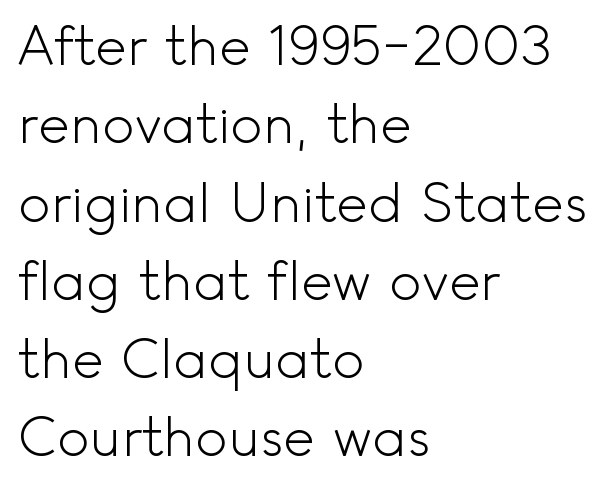
In CSS terms this would be text-align: left. No word sits above an underline. You can tell it's not italic because the verticals are truly vertical. Each letter keeps its own natural width here, so spacing adapts to shape.
